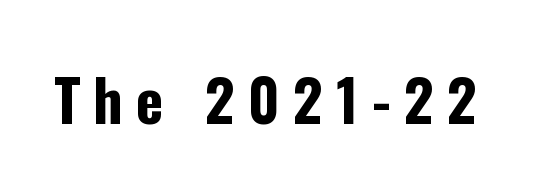
Weight: bold. The area under the type is left untouched. The tracking jumps out immediately: characters are airy and widely separated. Nope, no serifs anywhere on these letters. This is the regular roman posture of the typeface.
